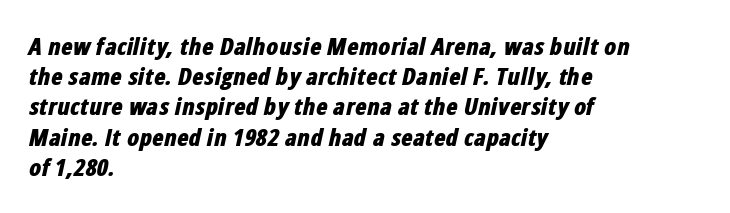
This sample keeps an unexceptional amount of space between lines. Its strokes are broad and dark, the hallmark of bold type. The ragged edge is on the right, which tells us the setting is flush left. The specimen reads as italic at a glance.
